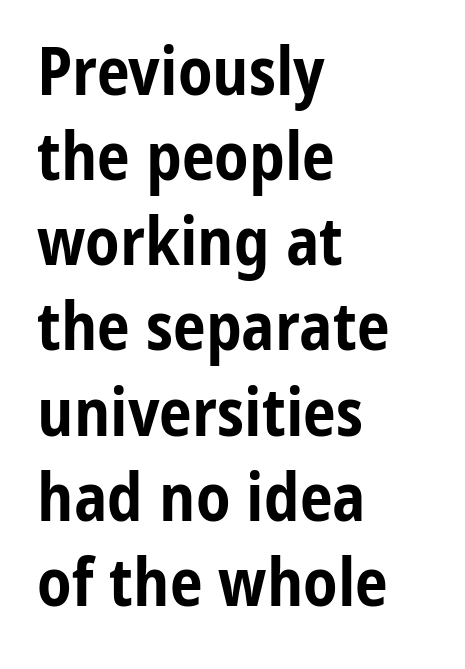
{"serif": "no", "italic": "no", "bold": "yes", "weight": "bold", "width": "condensed", "stroke_contrast": "low", "x_height": "medium", "monospaced": "no", "underline": "no", "align": "left", "line_spacing": "normal", "line_spacing_ratio": 1.29, "letter_spacing": "normal", "letter_spacing_em": 0.0, "glyph_px": 66}
